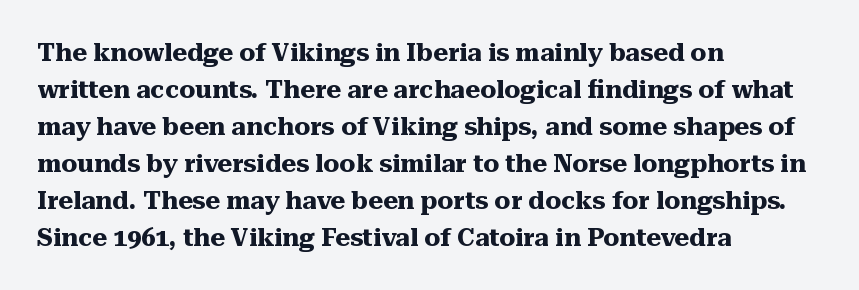
Q: Is the text bold? A: Yes.
Q: Is the text italic (slanted)? A: No, it is upright.
Q: Is the text underlined? A: No.
Q: How is the paragraph aligned? A: Left-aligned.
Q: Is the spacing between letters normal or unusually wide? A: Normal.
Q: Is the spacing between lines tight, normal or loose? A: Normal.
